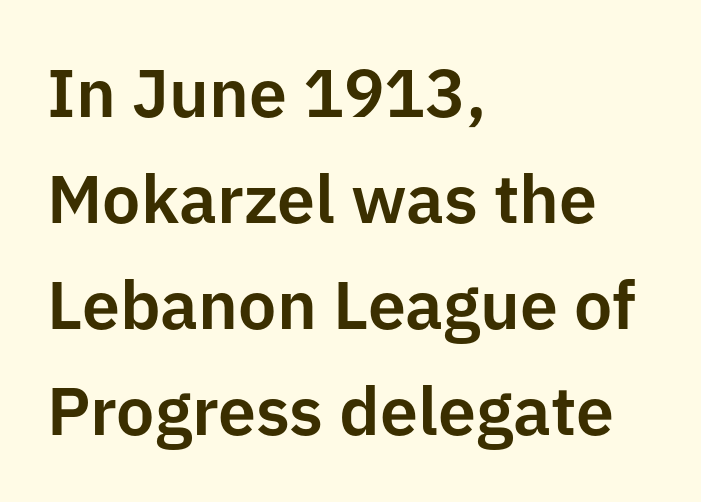
Q: Is the text italic (slanted)? A: No, it is upright.
Q: Is the typeface a serif or a sans-serif typeface? A: Sans-serif.
Q: Is the text underlined? A: No.
Q: How is the paragraph aligned? A: Left-aligned.
Q: Is the spacing between letters normal or unusually wide? A: Normal.
Q: Is the spacing between lines tight, normal or loose? A: Normal.
Q: Width (condensed, normal, or wide)? A: Normal.
Q: Stroke contrast? A: Low.
Q: x-height? A: Medium.
Q: Monospaced? A: No.
